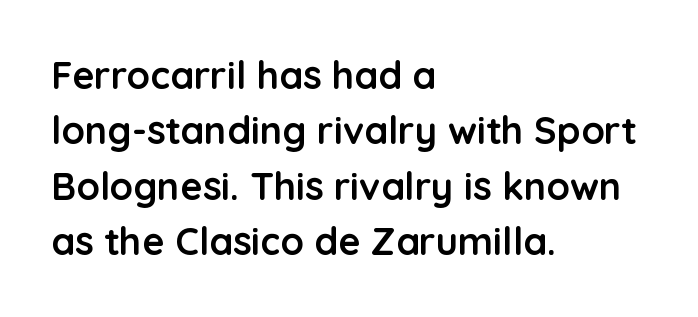
The image shows 38 px semibold sans-serif type, upright; set left-aligned, normal line spacing (1.46x), normal letter spacing, not underlined; low stroke contrast and a medium x-height.
